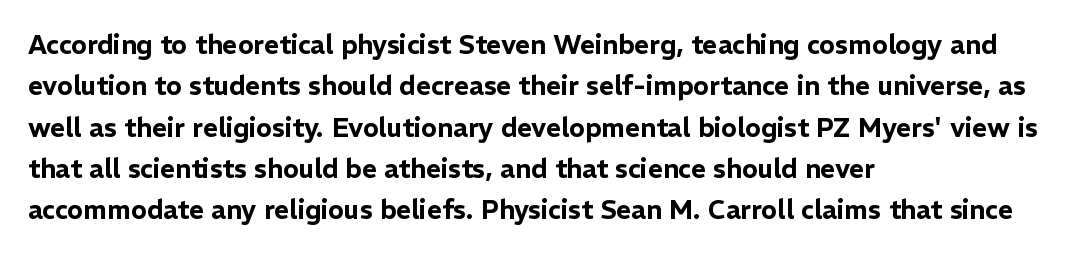
The image shows 26 px text type, upright; set left-aligned, normal line spacing (1.59x), normal letter spacing, not underlined.
